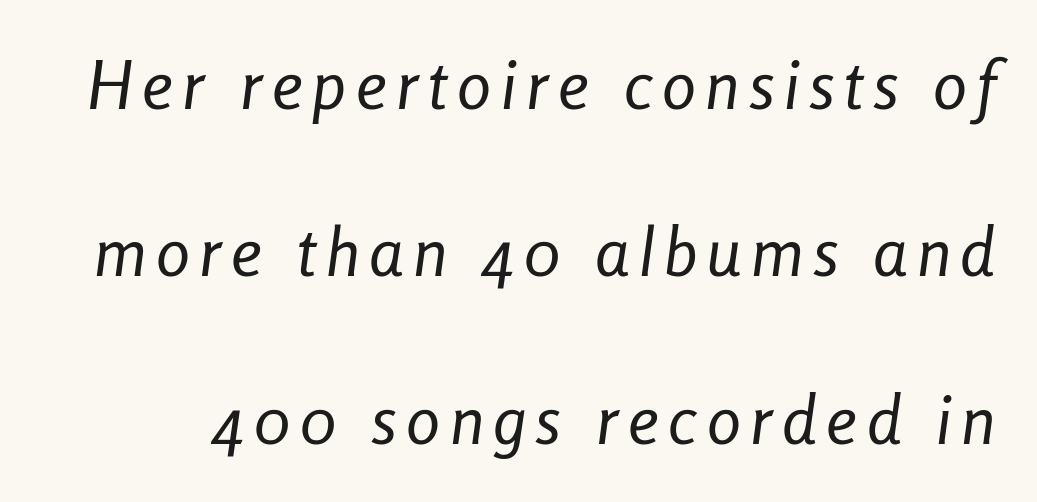
Q: Is the text bold? A: No.
Q: Is the text italic (slanted)? A: Yes, it leans right by about 8 degrees.
Q: Is the text underlined? A: No.
Q: Is the spacing between lines tight, normal or loose? A: Loose.
Q: Width (condensed, normal, or wide)? A: Condensed.
Q: Stroke contrast? A: Low.
Q: x-height? A: Medium.
Q: Monospaced? A: No.
